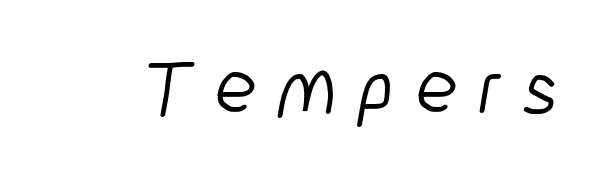
A typesetter would label this face a sans. Stems here are at most as thick as an everyday book face. Varying glyph widths throughout — classic text-font behaviour. Students, note that the glyphs here are deliberately spaced far apart.
